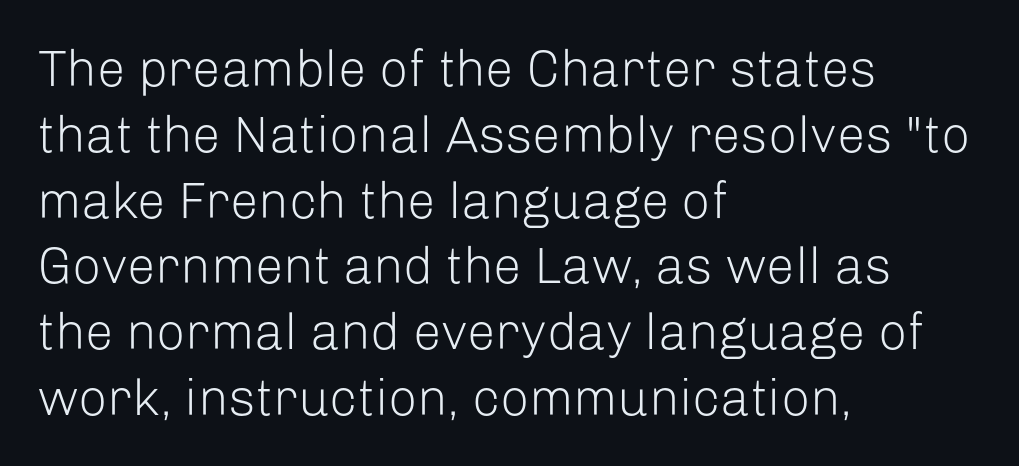
Q: Is the text bold? A: No.
Q: Is the text italic (slanted)? A: No, it is upright.
Q: Is the typeface a serif or a sans-serif typeface? A: Sans-serif.
Q: Is the text underlined? A: No.
Q: How is the paragraph aligned? A: Left-aligned.
Q: Is the spacing between letters normal or unusually wide? A: Normal.
Q: Is the spacing between lines tight, normal or loose? A: Normal.
Q: Width (condensed, normal, or wide)? A: Normal.
Q: Stroke contrast? A: Low.
Q: x-height? A: Medium.
Q: Monospaced? A: No.
